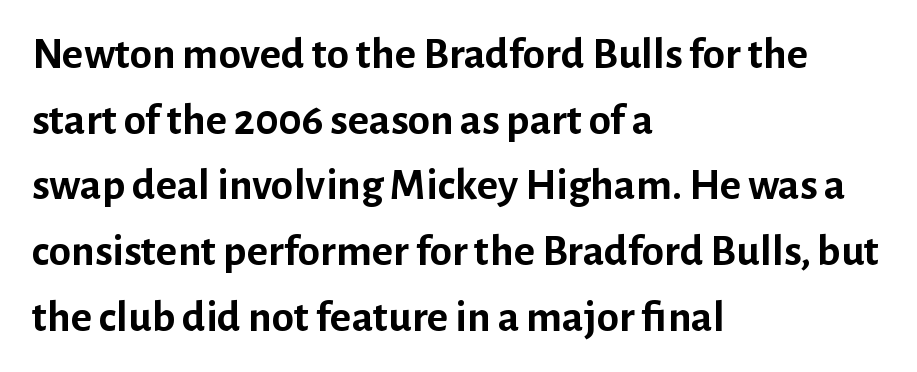
Emphasis by weight is at full strength: bold. To sum up the face: it is a sans, with no serifs. Check under the words: just untouched page. Between one letter and the next there's only the usual sliver of space.
